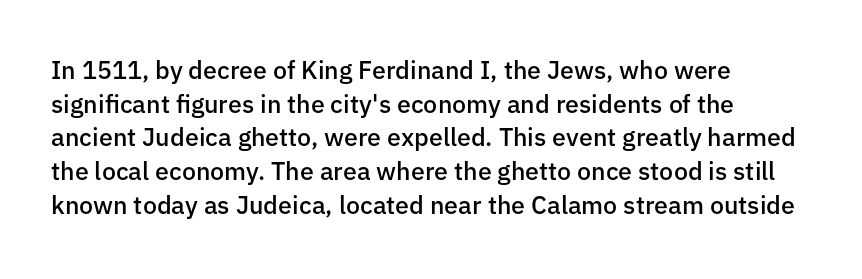
{"italic": "no", "bold": "semi", "underline": "no", "align": "left", "line_spacing": "normal", "line_spacing_ratio": 1.35, "letter_spacing": "normal", "letter_spacing_em": 0.0, "glyph_px": 25}
